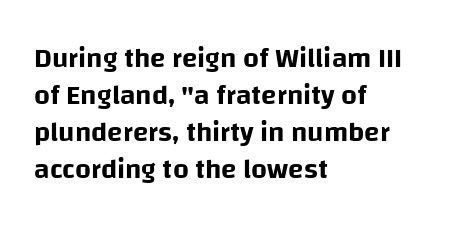
The image shows 28 px sans-serif type, upright; set left-aligned, normal line spacing (1.32x), normal letter spacing, not underlined; low stroke contrast and a large x-height.
